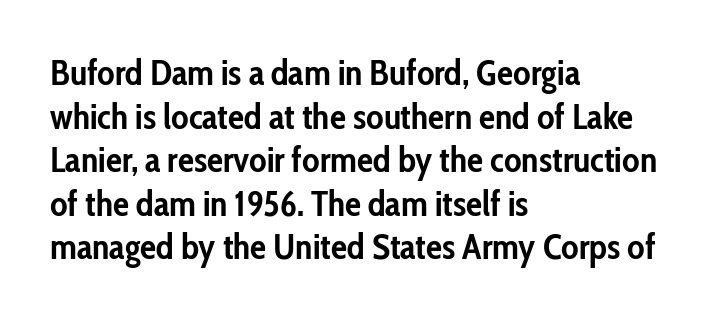
The image shows 36 px semibold, condensed sans-serif type, upright; set left-aligned, line spacing 1.21x, normal letter spacing, not underlined; low stroke contrast and a medium x-height.
